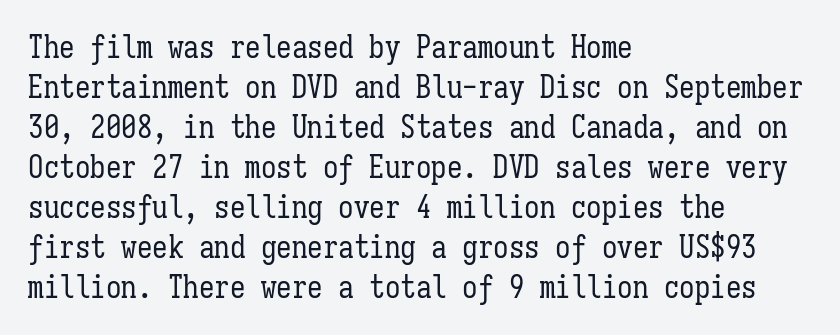
The image shows 31 px regular-weight, condensed type, upright, monospaced; set left-aligned, normal line spacing (1.29x), normal letter spacing, not underlined; low stroke contrast and a medium x-height.
